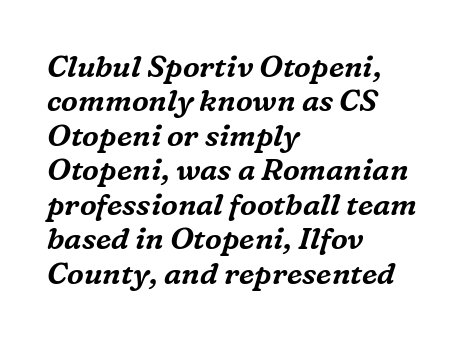
{"serif": "yes", "italic": "yes", "lean": "right", "slant_degrees": 16, "width": "normal", "stroke_contrast": "medium", "x_height": "medium", "monospaced": "no", "underline": "no", "align": "left", "line_spacing": "tight", "line_spacing_ratio": 1.15, "letter_spacing": "normal", "letter_spacing_em": 0.0, "glyph_px": 30}
